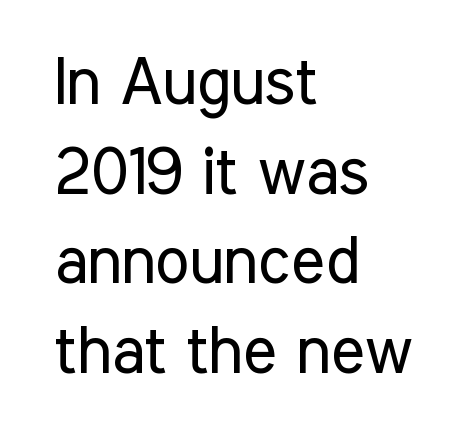
The image shows 65 px regular-weight, condensed sans-serif type, upright; set left-aligned, normal line spacing (1.38x), normal letter spacing, not underlined; low stroke contrast and a medium x-height.
